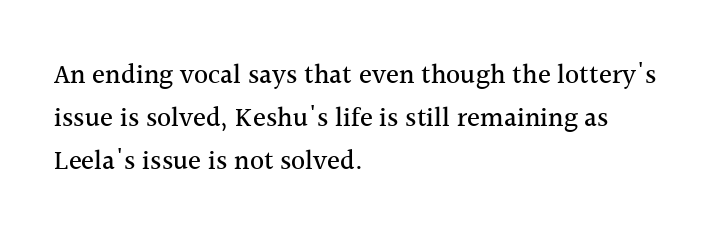
Notice how descenders clear the ascenders below comfortably — that's standard leading. Rendered with straight, roman letterforms. These lines keep a tight, regular rhythm from letter to letter. Only glyphs here, with clear space below each row. Line beginnings align vertically; line endings do not.
